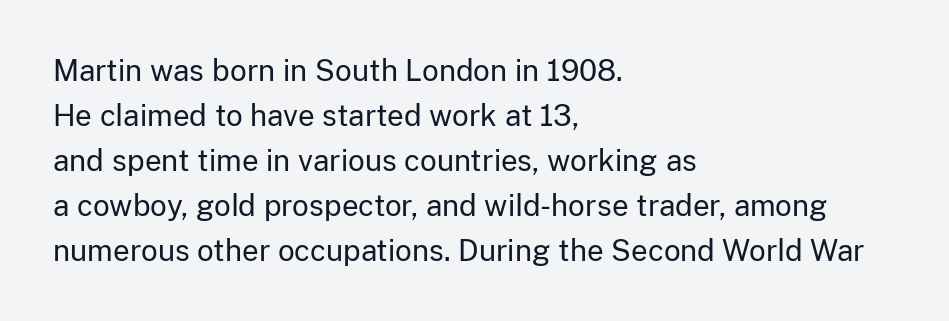
The image shows 29 px regular-weight sans-serif type, upright; set left-aligned, normal line spacing (1.55x), normal letter spacing, not underlined; low stroke contrast and a medium x-height.
